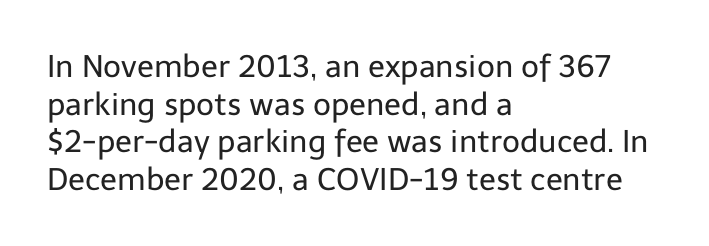
Q: Is the text bold? A: No.
Q: Is the text italic (slanted)? A: No, it is upright.
Q: Is the typeface a serif or a sans-serif typeface? A: Sans-serif.
Q: Is the text underlined? A: No.
Q: How is the paragraph aligned? A: Left-aligned.
Q: Is the spacing between letters normal or unusually wide? A: Normal.
Q: Width (condensed, normal, or wide)? A: Normal.
Q: Stroke contrast? A: Low.
Q: x-height? A: Medium.
Q: Monospaced? A: No.
